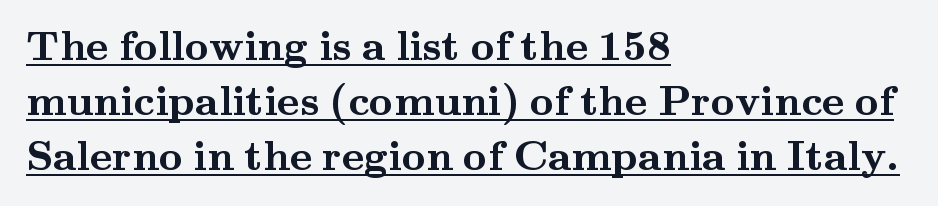
Q: Is the text bold? A: Yes.
Q: Is the text italic (slanted)? A: No, it is upright.
Q: Is the typeface a serif or a sans-serif typeface? A: Serif.
Q: Is the text underlined? A: Yes.
Q: How is the paragraph aligned? A: Left-aligned.
Q: Is the spacing between letters normal or unusually wide? A: Normal.
Q: Is the spacing between lines tight, normal or loose? A: Normal.
Q: Width (condensed, normal, or wide)? A: Wide.
Q: Stroke contrast? A: Medium.
Q: x-height? A: Small.
Q: Monospaced? A: No.
